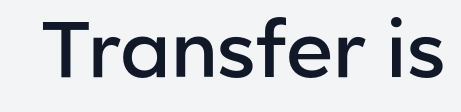
Q: Is the text bold? A: Semi-bold.
Q: Is the text italic (slanted)? A: No, it is upright.
Q: Is the typeface a serif or a sans-serif typeface? A: Sans-serif.
Q: Is the text underlined? A: No.
Q: Is the spacing between letters normal or unusually wide? A: Normal.
Q: Width (condensed, normal, or wide)? A: Normal.
Q: Stroke contrast? A: Low.
Q: x-height? A: Medium.
Q: Monospaced? A: No.
